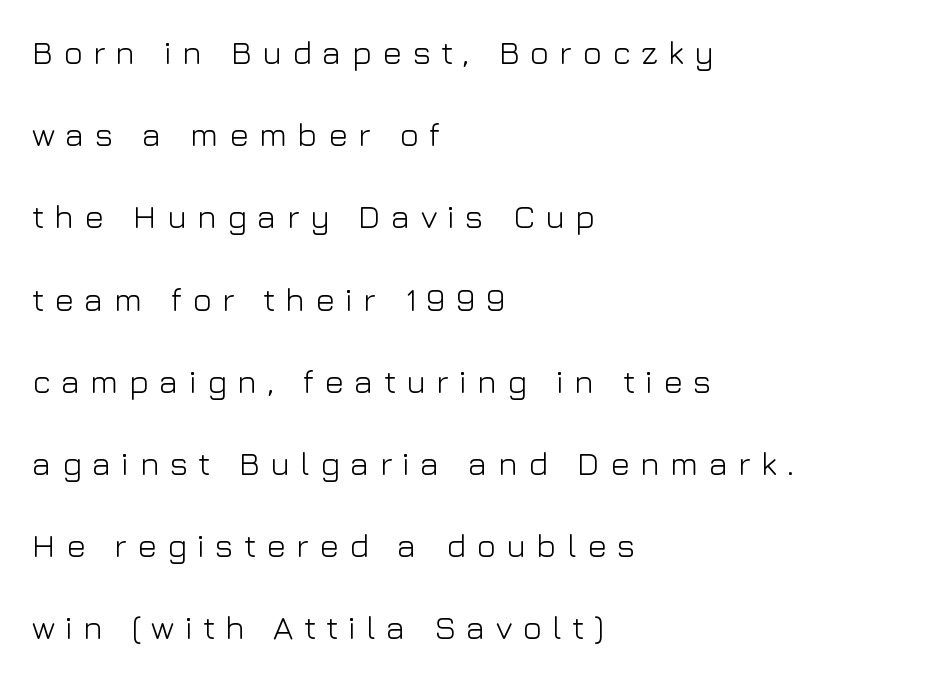
The image shows 33 px light sans-serif type, upright; set left-aligned, loose line spacing (2.49x), unusually wide letter spacing (+0.31 em), not underlined; low stroke contrast and a medium x-height.
